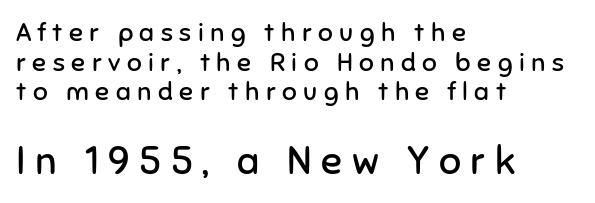
The following chunk of copy outweighs the initial chunk in type size. No extra ink here — the face is not bold. Posture: upright roman. A typesetter would label this face a sans. Decoration check: the copy has no underline.
